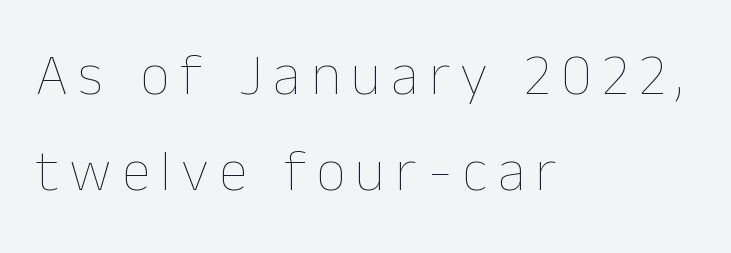
The image shows 59 px thin type, upright; set left-aligned, normal line spacing (1.63x), not underlined; low stroke contrast and a medium x-height.
